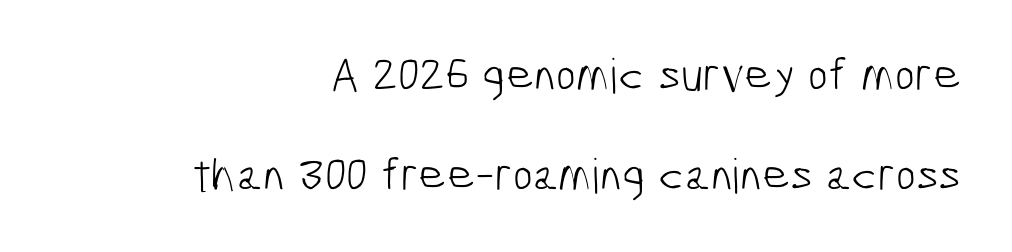
Each letter keeps its own natural width here, so spacing adapts to shape. Serif or sans? Sans — the stroke terminals are bare. Ink coverage per letter is moderate at most. The block of text is sparse from top to bottom, with ample space between rows.
